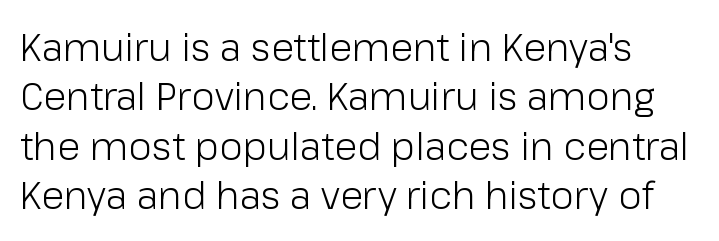
Q: Is the text bold? A: No.
Q: Is the text italic (slanted)? A: No, it is upright.
Q: Is the typeface a serif or a sans-serif typeface? A: Sans-serif.
Q: Is the text underlined? A: No.
Q: Is the spacing between letters normal or unusually wide? A: Normal.
Q: Is the spacing between lines tight, normal or loose? A: Normal.
Q: Width (condensed, normal, or wide)? A: Normal.
Q: Stroke contrast? A: Low.
Q: x-height? A: Medium.
Q: Monospaced? A: No.
